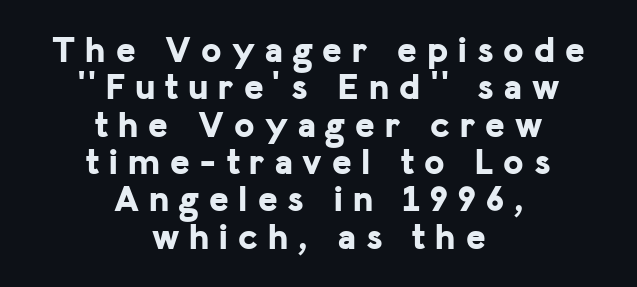
Q: Is the text bold? A: Yes.
Q: Is the text italic (slanted)? A: No, it is upright.
Q: Is the typeface a serif or a sans-serif typeface? A: Sans-serif.
Q: Is the text underlined? A: No.
Q: How is the paragraph aligned? A: Centered.
Q: Is the spacing between letters normal or unusually wide? A: Unusually wide.
Q: Is the spacing between lines tight, normal or loose? A: Tight.
Q: Width (condensed, normal, or wide)? A: Normal.
Q: Stroke contrast? A: Low.
Q: x-height? A: Medium.
Q: Monospaced? A: No.
